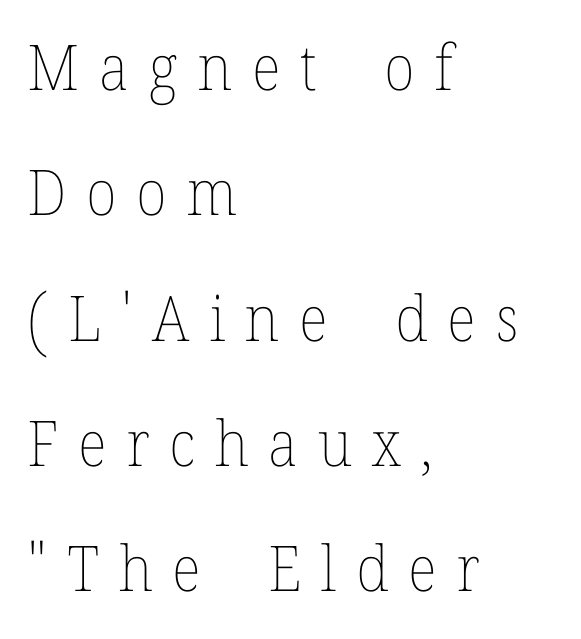
{"italic": "no", "bold": "no", "weight": "thin", "width": "normal", "stroke_contrast": "low", "x_height": "medium", "monospaced": "no", "underline": "no", "align": "left", "line_spacing": "loose", "line_spacing_ratio": 1.99, "letter_spacing": "wide", "letter_spacing_em": 0.31, "glyph_px": 63}
